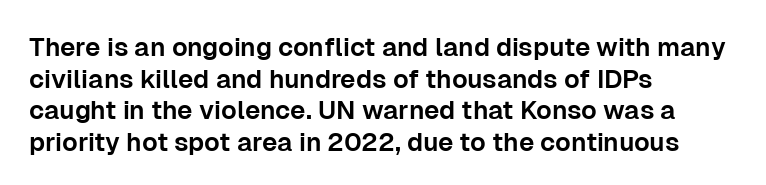
The image shows 26 px text type, upright; set left-aligned, line spacing 1.22x, normal letter spacing, not underlined.
